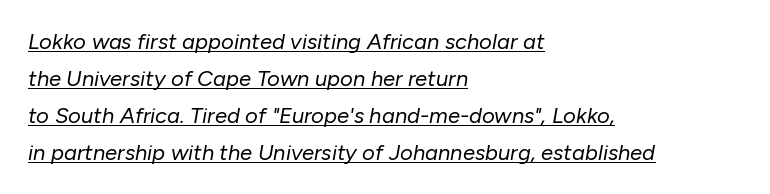
The image shows 22 px text type, italic (leaning right); set left-aligned, normal line spacing (1.68x), normal letter spacing, underlined.
